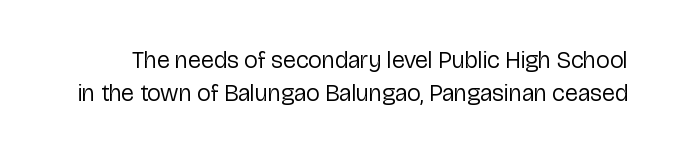
The image shows 24 px text type, upright; set normal line spacing (1.38x), normal letter spacing, not underlined.
